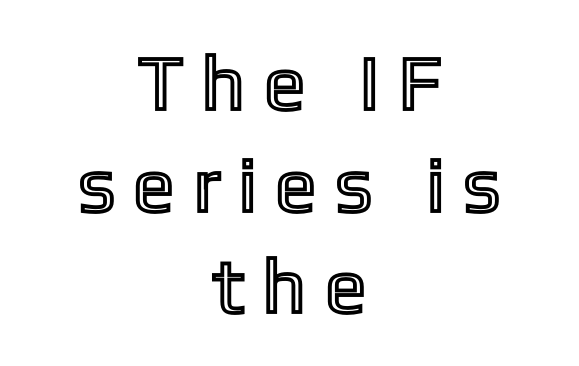
{"italic": "no", "width": "condensed", "x_height": "medium", "monospaced": "no", "underline": "no", "align": "center", "line_spacing": "normal", "line_spacing_ratio": 1.32, "letter_spacing": "wide", "letter_spacing_em": 0.31, "glyph_px": 77}
